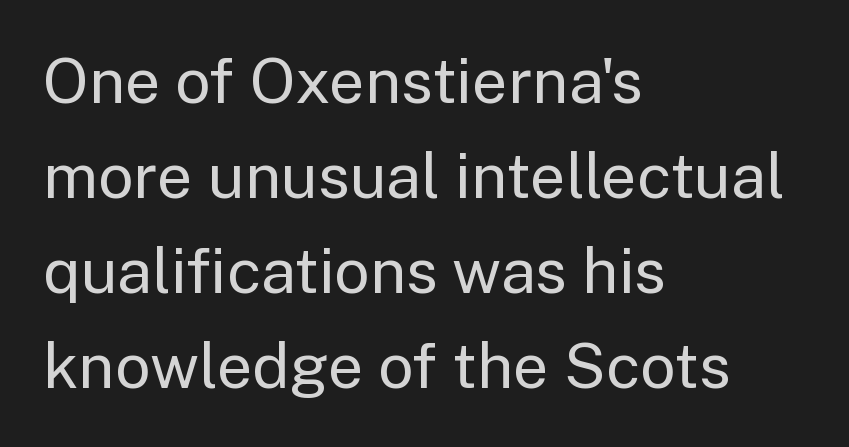
{"serif": "no", "italic": "no", "bold": "no", "weight": "regular", "width": "normal", "stroke_contrast": "low", "x_height": "medium", "monospaced": "no", "underline": "no", "align": "left", "line_spacing": "normal", "line_spacing_ratio": 1.51, "letter_spacing": "normal", "letter_spacing_em": 0.0, "glyph_px": 63}
